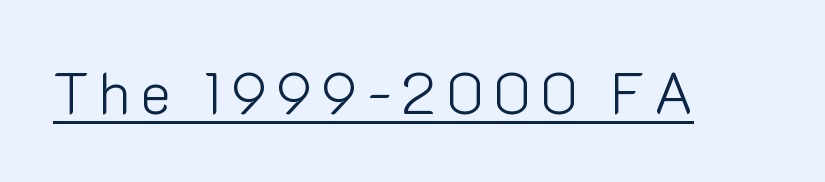
What kind of face is this? One without serifs — a sans. These characters rest on top of a visible drawn line. A typesetter would call this proportional, since set widths differ per character. The lettering stays uniformly vertical, giving the passage a roman look. Caption: face not bold, strokes unweighted.
